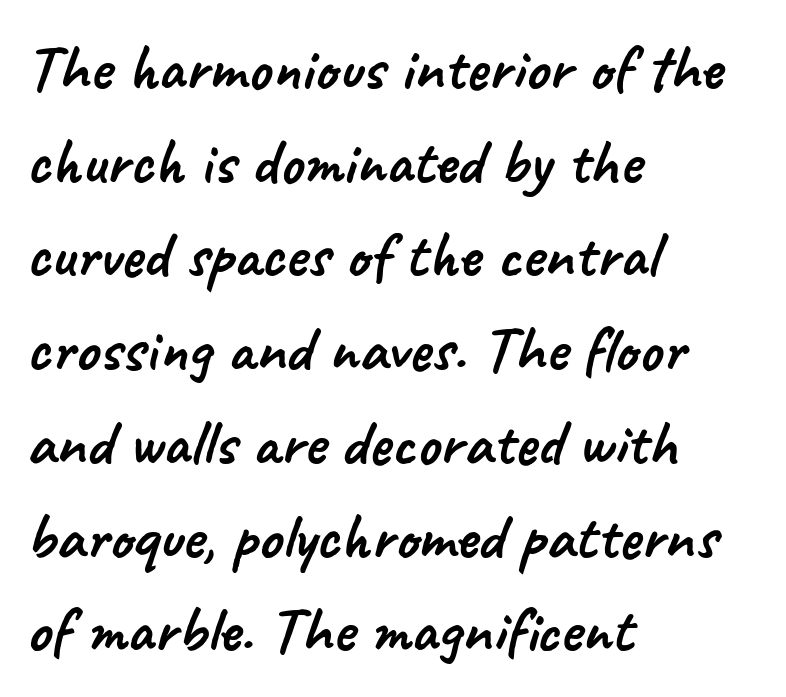
Q: Is the typeface a serif or a sans-serif typeface? A: Sans-serif.
Q: Is the text underlined? A: No.
Q: How is the paragraph aligned? A: Left-aligned.
Q: Is the spacing between letters normal or unusually wide? A: Normal.
Q: Is the spacing between lines tight, normal or loose? A: Normal.
Q: Width (condensed, normal, or wide)? A: Normal.
Q: Stroke contrast? A: Low.
Q: x-height? A: Small.
Q: Monospaced? A: No.
